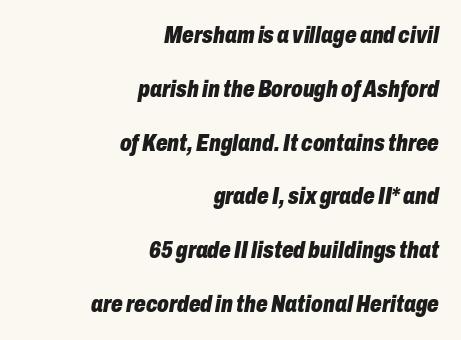
Q: Is the text bold? A: Yes.
Q: Is the text italic (slanted)? A: Yes, it leans right by about 10 degrees.
Q: Is the text underlined? A: No.
Q: How is the paragraph aligned? A: Right-aligned.
Q: Is the spacing between letters normal or unusually wide? A: Normal.
Q: Is the spacing between lines tight, normal or loose? A: Loose.
